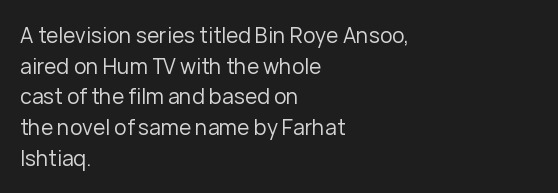
The image shows 21 px text type, upright; set left-aligned, normal line spacing (1.46x), normal letter spacing, not underlined.
